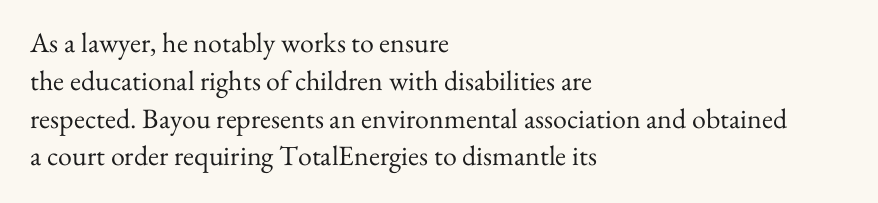
The image shows 28 px regular-weight serif type, upright; set left-aligned, normal line spacing (1.35x), normal letter spacing, not underlined; medium stroke contrast and a small x-height.
